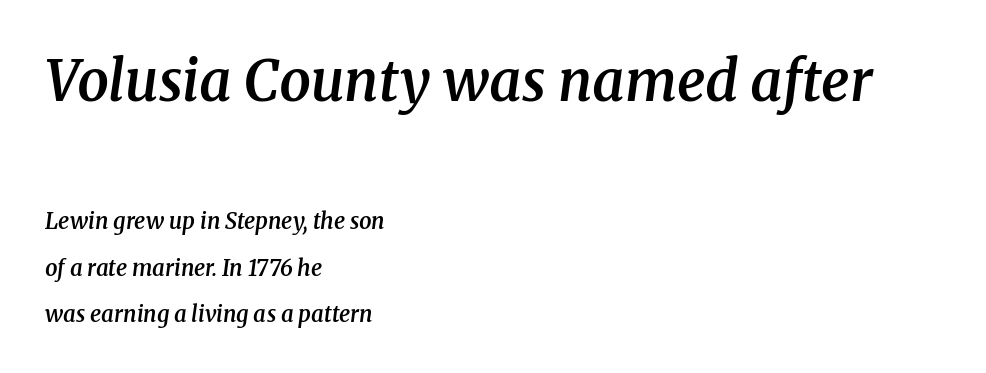
The image shows 56 px semibold serif type, italic (leaning right); set left-aligned, loose line spacing (2.1x), normal letter spacing, not underlined; the first (top) block is 2.55x larger; medium stroke contrast and a medium x-height.
